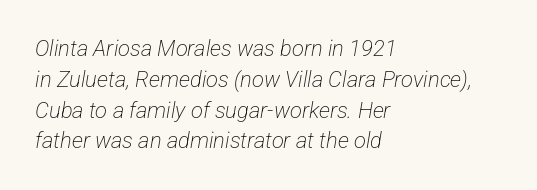
Glance below the letters and you will spot only blank space. Vertical spacing — default. Spacing between characters is what you'd get straight out of the box. Does the copy run flush right? No — it runs flush left. The typeface has the unassuming heft of standard copy or less.
